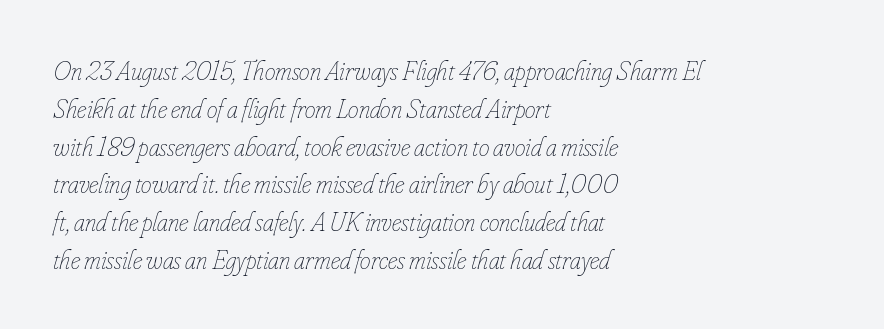
{"italic": "yes", "lean": "right", "slant_degrees": 16, "bold": "no", "underline": "no", "align": "left", "line_spacing": "normal", "line_spacing_ratio": 1.4, "letter_spacing": "normal", "letter_spacing_em": 0.0, "glyph_px": 27}
